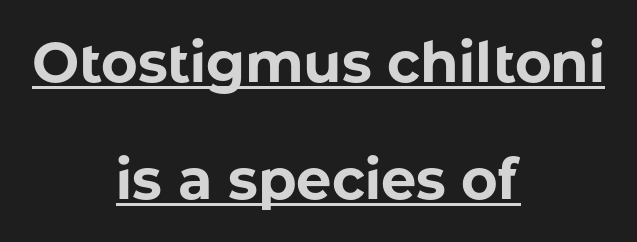
Q: Is the text bold? A: Yes.
Q: Is the text italic (slanted)? A: No, it is upright.
Q: Is the typeface a serif or a sans-serif typeface? A: Sans-serif.
Q: Is the text underlined? A: Yes.
Q: How is the paragraph aligned? A: Centered.
Q: Is the spacing between letters normal or unusually wide? A: Normal.
Q: Is the spacing between lines tight, normal or loose? A: Loose.
Q: Width (condensed, normal, or wide)? A: Normal.
Q: Stroke contrast? A: Low.
Q: x-height? A: Medium.
Q: Monospaced? A: No.
